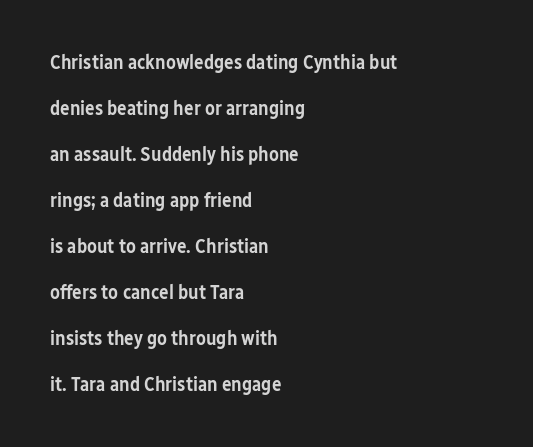
Q: Is the text bold? A: Semi-bold.
Q: Is the text italic (slanted)? A: No, it is upright.
Q: Is the text underlined? A: No.
Q: How is the paragraph aligned? A: Left-aligned.
Q: Is the spacing between letters normal or unusually wide? A: Normal.
Q: Is the spacing between lines tight, normal or loose? A: Loose.
